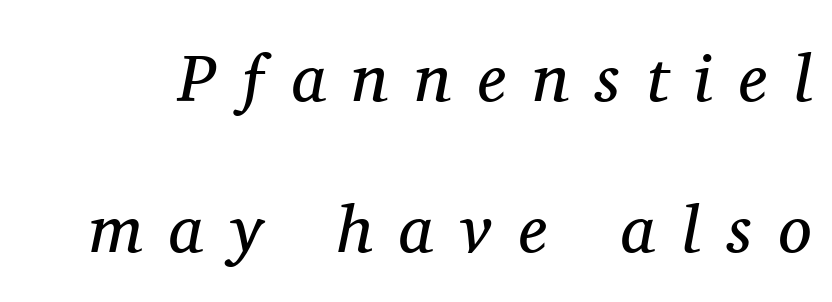
{"serif": "yes", "italic": "yes", "lean": "right", "slant_degrees": 11, "bold": "no", "weight": "regular", "width": "normal", "stroke_contrast": "medium", "x_height": "medium", "monospaced": "no", "underline": "no", "line_spacing": "loose", "line_spacing_ratio": 2.25, "letter_spacing": "wide", "letter_spacing_em": 0.4, "glyph_px": 67}
